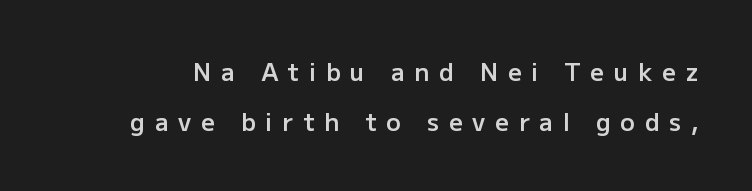
{"italic": "no", "bold": "semi", "underline": "no", "line_spacing": "loose", "line_spacing_ratio": 2.08, "letter_spacing": "wide", "letter_spacing_em": 0.41, "glyph_px": 24}
